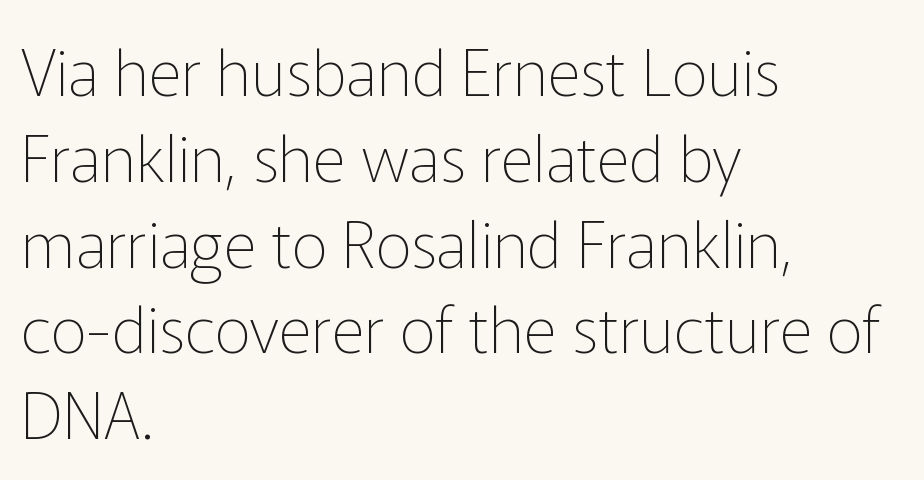
{"serif": "no", "italic": "no", "bold": "no", "weight": "thin", "width": "normal", "stroke_contrast": "low", "x_height": "medium", "monospaced": "no", "underline": "no", "align": "left", "line_spacing": "normal", "line_spacing_ratio": 1.34, "letter_spacing": "normal", "letter_spacing_em": 0.0, "glyph_px": 64}
